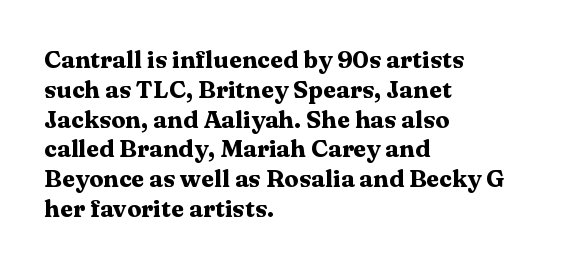
Every character sits straight up, as roman type does. This rendering uses left alignment, leaving the right contour irregular. Letters rest on an invisible, unmarked baseline. The passage shown has conventional tracking throughout. Pretty heavy lettering here — definitely bold.
